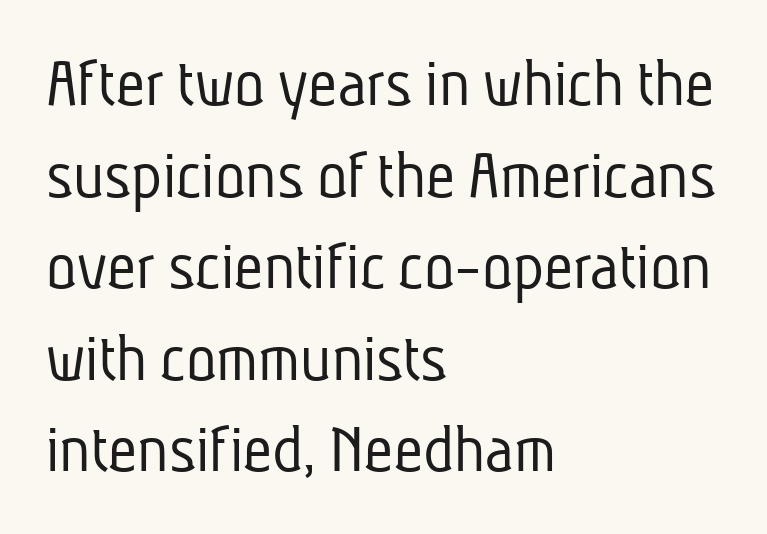
Q: Is the text bold? A: No.
Q: Is the typeface a serif or a sans-serif typeface? A: Sans-serif.
Q: Is the text underlined? A: No.
Q: How is the paragraph aligned? A: Left-aligned.
Q: Is the spacing between letters normal or unusually wide? A: Normal.
Q: Is the spacing between lines tight, normal or loose? A: Normal.
Q: Width (condensed, normal, or wide)? A: Condensed.
Q: Stroke contrast? A: Low.
Q: x-height? A: Medium.
Q: Monospaced? A: No.
